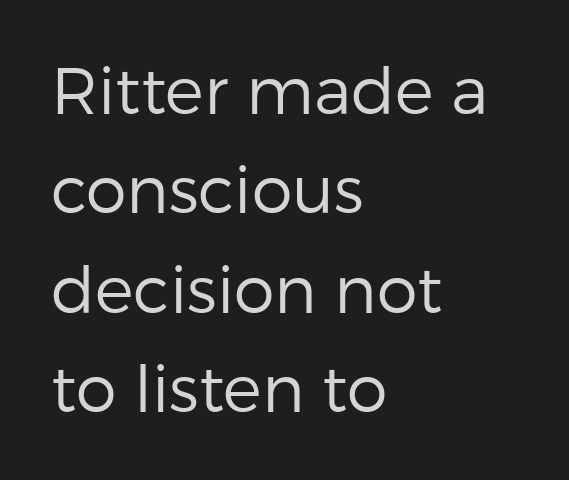
The cut favours lightness, reaching ordinary text weight at its darkest. These lines are set flush left with a ragged right edge. The typeface chosen for these lines omits serifs. The type is set solid horizontally, with unmodified tracking.
